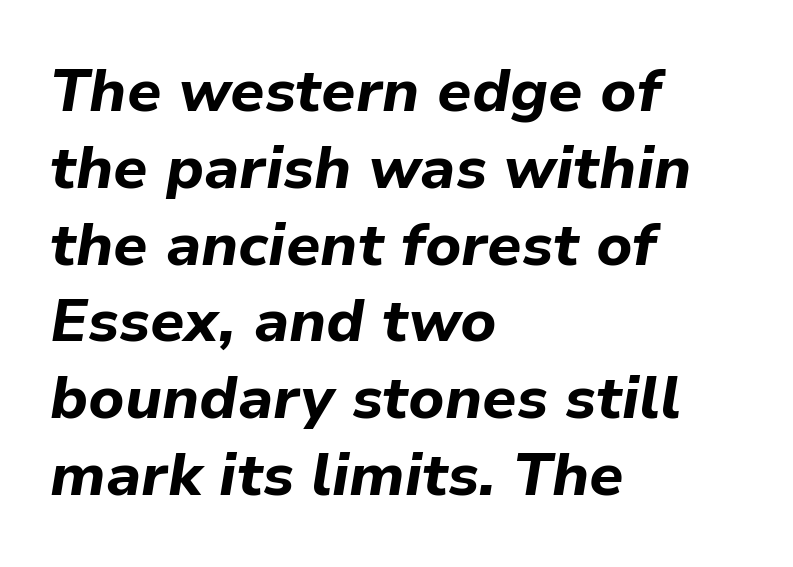
Q: Is the text bold? A: Yes.
Q: Is the text italic (slanted)? A: Yes, it leans right by about 9 degrees.
Q: Is the text underlined? A: No.
Q: How is the paragraph aligned? A: Left-aligned.
Q: Is the spacing between letters normal or unusually wide? A: Normal.
Q: Is the spacing between lines tight, normal or loose? A: Normal.
Q: Width (condensed, normal, or wide)? A: Normal.
Q: Stroke contrast? A: Low.
Q: x-height? A: Medium.
Q: Monospaced? A: No.
